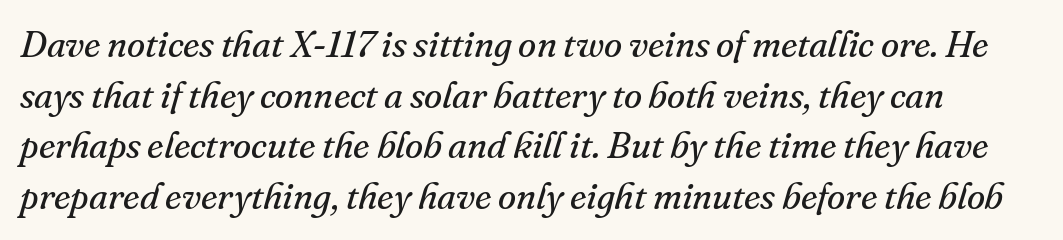
Q: Is the text bold? A: No.
Q: Is the text italic (slanted)? A: Yes, it leans right by about 16 degrees.
Q: Is the typeface a serif or a sans-serif typeface? A: Serif.
Q: Is the text underlined? A: No.
Q: Is the spacing between letters normal or unusually wide? A: Normal.
Q: Is the spacing between lines tight, normal or loose? A: Normal.
Q: Width (condensed, normal, or wide)? A: Normal.
Q: Stroke contrast? A: Medium.
Q: x-height? A: Small.
Q: Monospaced? A: No.
